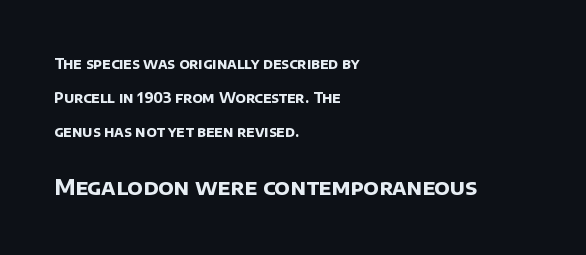
The image shows 21 px bold type; set left-aligned, loose line spacing (2.44x), normal letter spacing, not underlined; the second (bottom) block is 1.5x larger.
